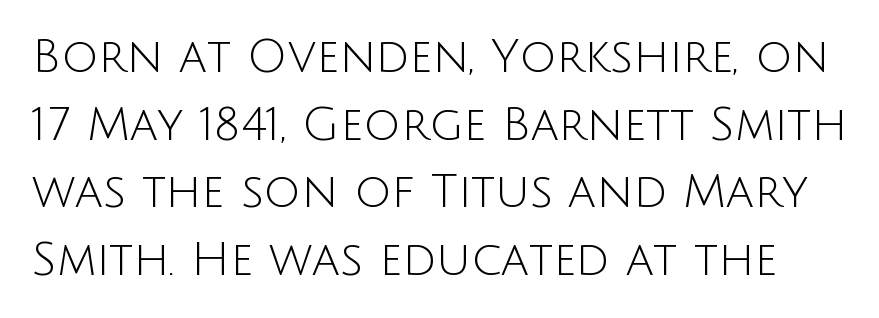
{"serif": "no", "italic": "no", "bold": "no", "weight": "light", "width": "normal", "stroke_contrast": "low", "x_height": "large", "monospaced": "no", "underline": "no", "line_spacing": "normal", "line_spacing_ratio": 1.47, "letter_spacing": "normal", "letter_spacing_em": 0.0, "glyph_px": 46}
